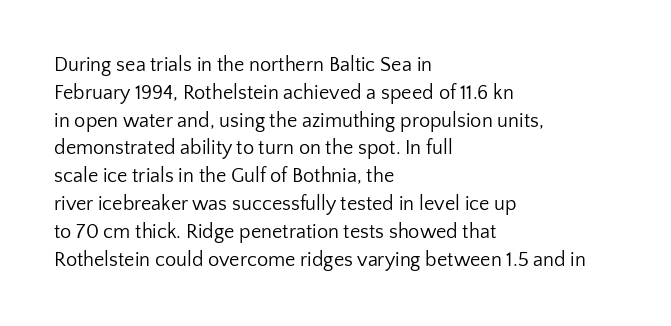
{"italic": "no", "bold": "no", "underline": "no", "align": "left", "line_spacing": "normal", "line_spacing_ratio": 1.39, "letter_spacing": "normal", "letter_spacing_em": 0.0, "glyph_px": 20}
